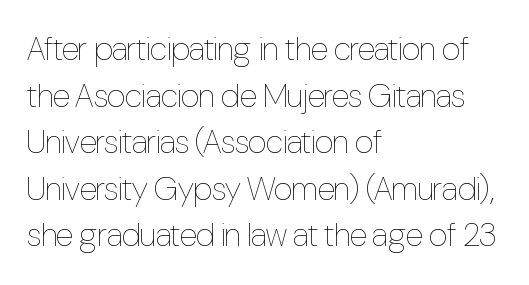
The image shows 33 px thin, condensed type, upright; set left-aligned, normal line spacing (1.41x), normal letter spacing, not underlined; low stroke contrast and a medium x-height.
